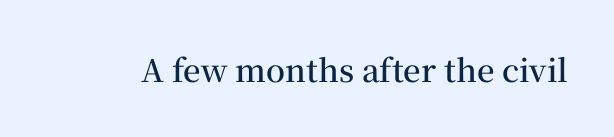
Posture: vertical. The gap between lines stays unmarked. The letters advance in unequal steps, a hallmark of proportional type. Check where the strokes stop: tiny serifs finish them off. Notice the strokes are somewhat thickened but not fully heavy: this is a semibold. Look at the tracking — it's just the regular setting, nothing added.
